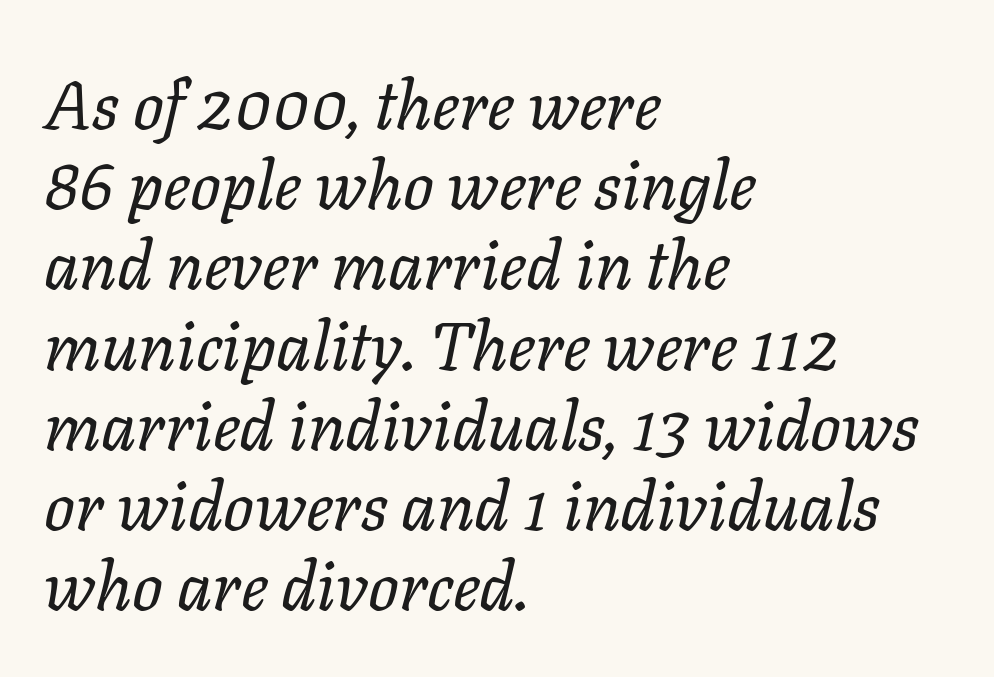
{"italic": "yes", "lean": "right", "slant_degrees": 11, "bold": "no", "weight": "regular", "width": "normal", "stroke_contrast": "low", "x_height": "medium", "monospaced": "no", "underline": "no", "align": "left", "line_spacing_ratio": 1.18, "letter_spacing": "normal", "letter_spacing_em": 0.0, "glyph_px": 68}
